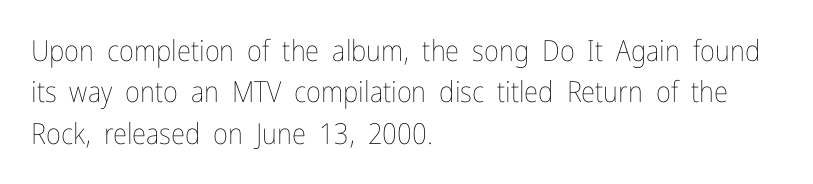
The image shows 29 px thin, condensed type, upright; set left-aligned, normal line spacing (1.43x), normal letter spacing, not underlined; low stroke contrast and a medium x-height.
